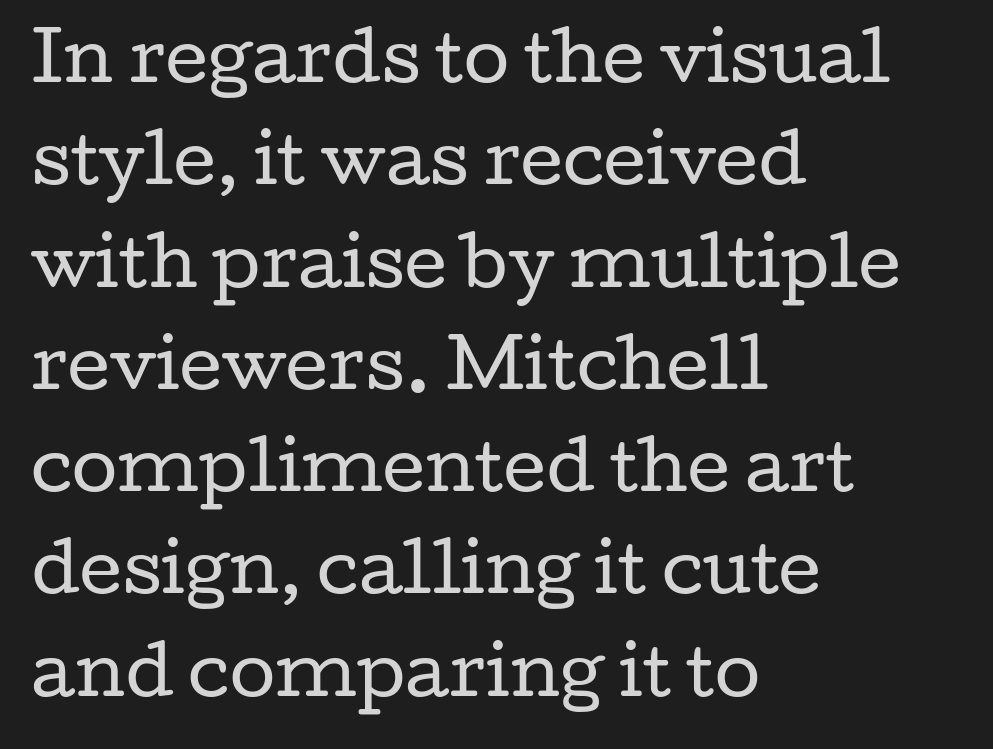
The image shows 66 px regular-weight, wide serif type, upright; set left-aligned, normal line spacing (1.55x), normal letter spacing, not underlined; low stroke contrast and a medium x-height.
